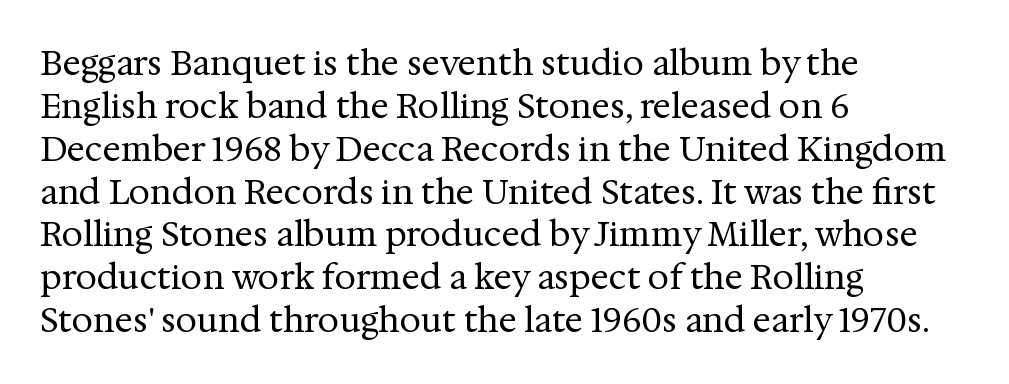
The image shows 34 px regular-weight serif type, upright; set left-aligned, normal line spacing (1.26x), normal letter spacing, not underlined; medium stroke contrast and a medium x-height.
